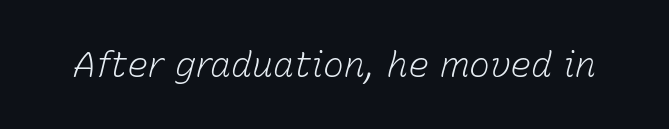
Q: Is the text bold? A: No.
Q: Is the text italic (slanted)? A: Yes, it leans right by about 15 degrees.
Q: Is the text underlined? A: No.
Q: Is the spacing between letters normal or unusually wide? A: Normal.
Q: Width (condensed, normal, or wide)? A: Normal.
Q: Stroke contrast? A: Low.
Q: x-height? A: Medium.
Q: Monospaced? A: No.
